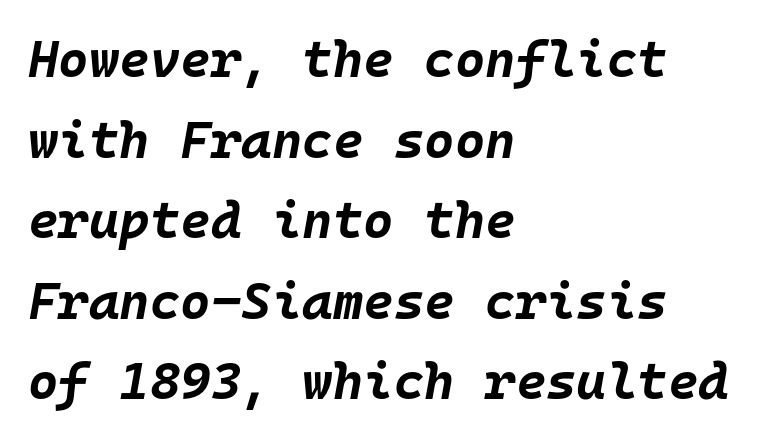
The image shows 52 px bold type, italic (leaning right), monospaced; set left-aligned, normal line spacing (1.55x), normal letter spacing, not underlined; low stroke contrast and a large x-height.
